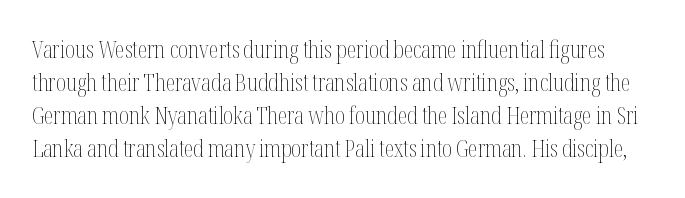
The image shows 24 px text type, upright; set normal line spacing (1.38x), normal letter spacing, not underlined.
